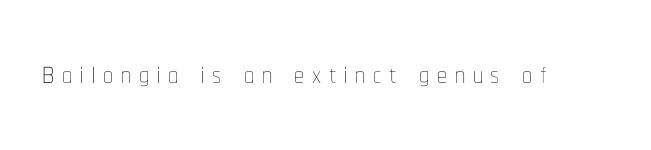
Is the stroke heavy? The answer is a plain regular-or-lighter. The space directly below the letters is spotless. Proportional: the letters do not fall into vertical columns. When letters stand straight like this, we call the style roman or upright.
